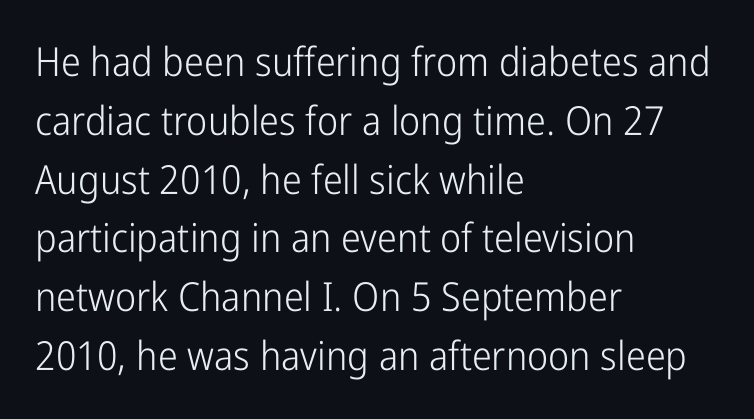
Italic: no, the glyphs are upright roman. Lines of text with bare space underneath. The leading is moderate, giving the passage an even texture. The paragraph has a hard left edge and a soft right edge. On a weight scale, this lands at 450 or below.
